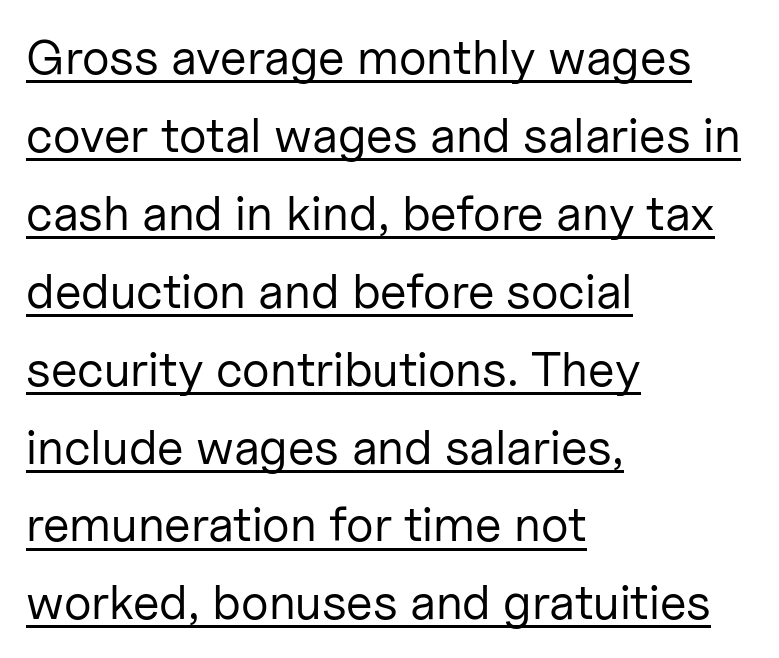
The image shows 49 px regular-weight sans-serif type, upright; set left-aligned, normal line spacing (1.59x), normal letter spacing, underlined; low stroke contrast and a medium x-height.
